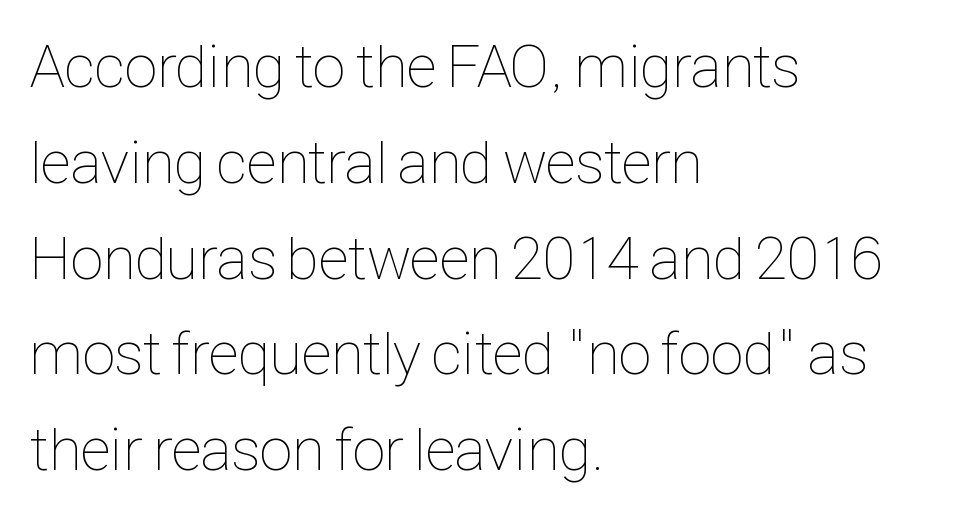
Q: Is the text bold? A: No.
Q: Is the text italic (slanted)? A: No, it is upright.
Q: Is the text underlined? A: No.
Q: How is the paragraph aligned? A: Left-aligned.
Q: Is the spacing between letters normal or unusually wide? A: Normal.
Q: Is the spacing between lines tight, normal or loose? A: Normal.
Q: Width (condensed, normal, or wide)? A: Condensed.
Q: Stroke contrast? A: Low.
Q: x-height? A: Medium.
Q: Monospaced? A: No.
